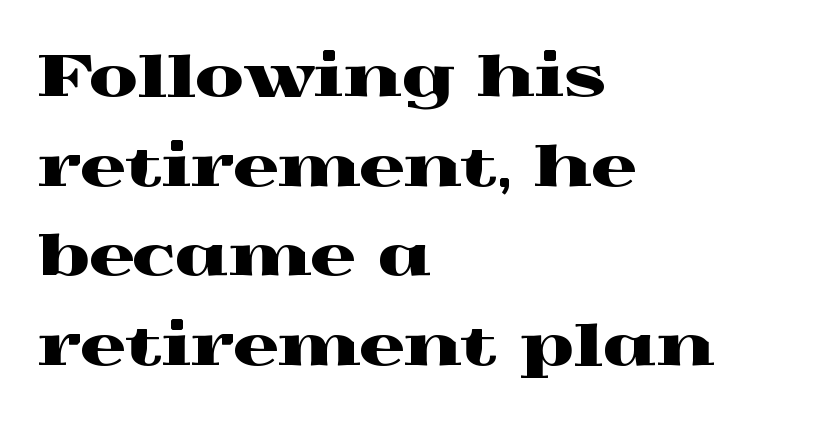
The image shows 56 px wide serif type, upright; set left-aligned, normal line spacing (1.6x), normal letter spacing, not underlined; a medium x-height.
